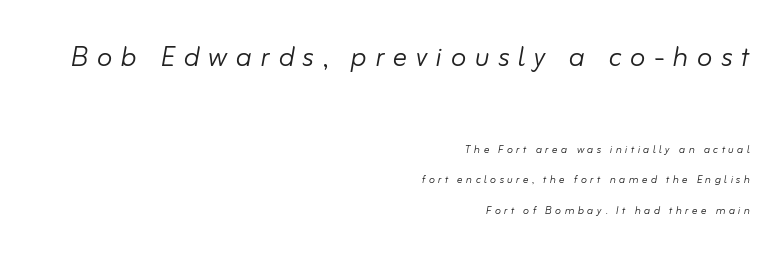
{"italic": "yes", "lean": "right", "slant_degrees": 10, "bold": "no", "weight": "light", "width": "normal", "stroke_contrast": "low", "x_height": "small", "monospaced": "no", "underline": "no", "align": "right", "line_spacing": "loose", "line_spacing_ratio": 2.17, "letter_spacing": "wide", "letter_spacing_em": 0.23, "larger_block": "first", "size_ratio": 2.57, "glyph_px": 36}
